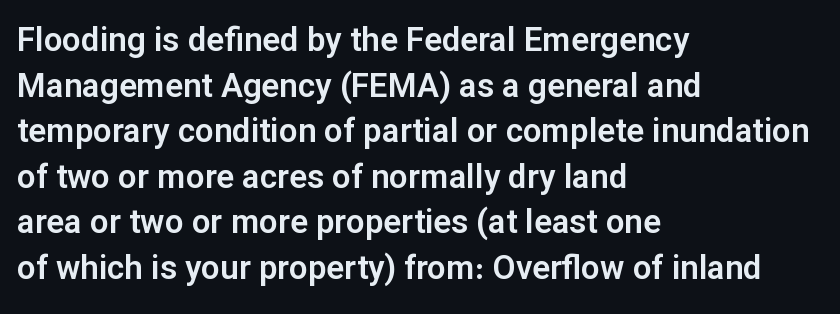
{"serif": "no", "italic": "no", "width": "normal", "stroke_contrast": "low", "x_height": "medium", "monospaced": "no", "underline": "no", "align": "left", "line_spacing": "normal", "line_spacing_ratio": 1.38, "letter_spacing": "normal", "letter_spacing_em": 0.0, "glyph_px": 33}
